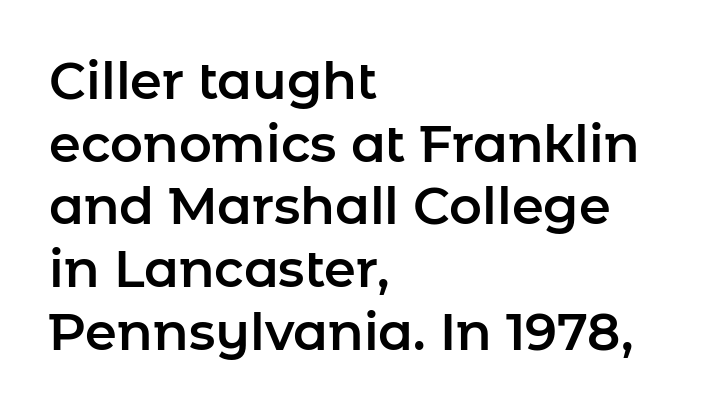
The passage shown is typed in a proportional face where columns would drift. Does the lettering tilt? It doesn't — this is upright. This sample is left-justified, so line endings fall wherever the words run out. No extra tracking has been applied to these lines. Only glyphs here, with clear space below each row. Serifs: no, the terminals of the letterforms are clean.
